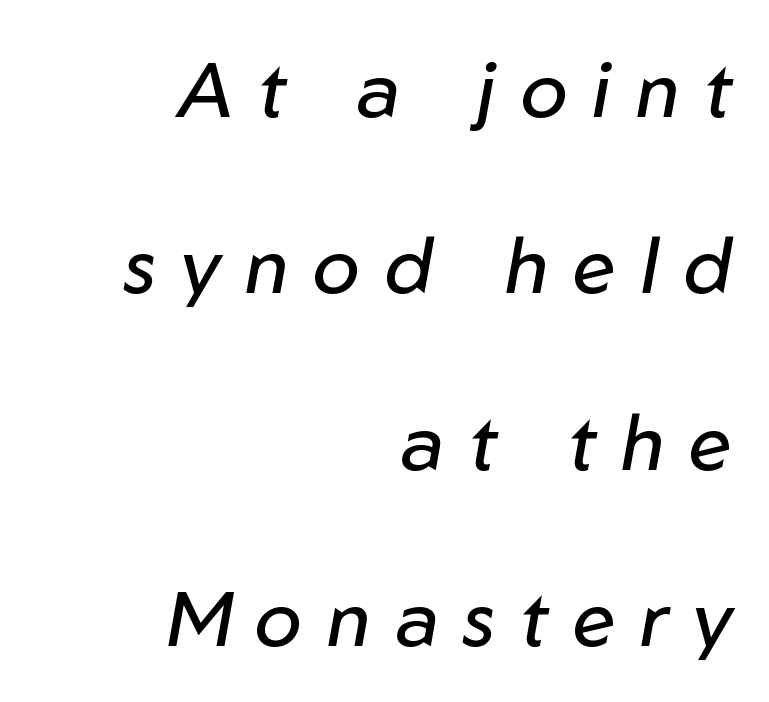
The face used here is rendered with a markedly widened letterfit. Is the type heavy? It reads as light-to-regular instead. Line endings align vertically; line beginnings do not. The specimen omits any rule beneath the text block's lines. The whole block is typeset with a tilt.
